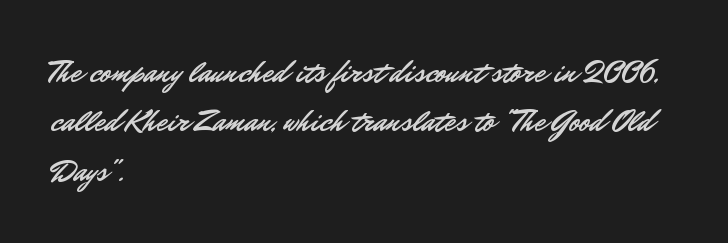
{"serif": "no", "width": "normal", "stroke_contrast": "low", "x_height": "small", "monospaced": "no", "underline": "no", "align": "left", "line_spacing": "normal", "line_spacing_ratio": 1.59, "letter_spacing": "normal", "letter_spacing_em": 0.0, "glyph_px": 31}
